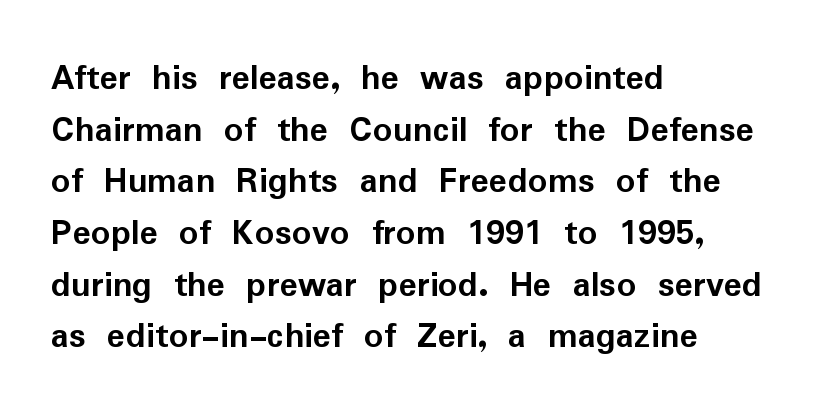
The image shows 38 px semibold sans-serif type, upright; set left-aligned, normal line spacing (1.36x), normal letter spacing, not underlined; low stroke contrast and a medium x-height.
